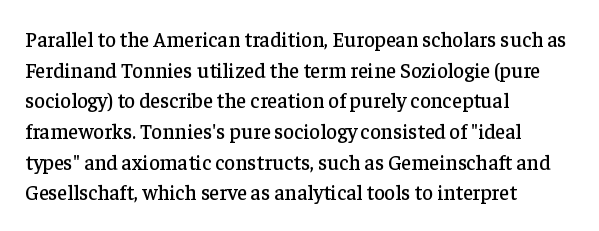
Q: Is the text italic (slanted)? A: No, it is upright.
Q: Is the text underlined? A: No.
Q: How is the paragraph aligned? A: Left-aligned.
Q: Is the spacing between letters normal or unusually wide? A: Normal.
Q: Is the spacing between lines tight, normal or loose? A: Normal.
